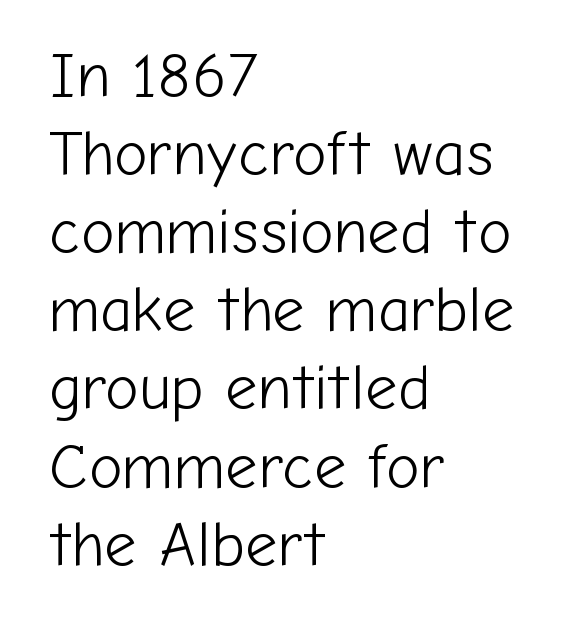
Check the space under the baseline: it is left empty. A typesetter would call this proportional, since set widths differ per character. The compositor pushed each line to the left boundary. The specimen reads as upright at a glance.
